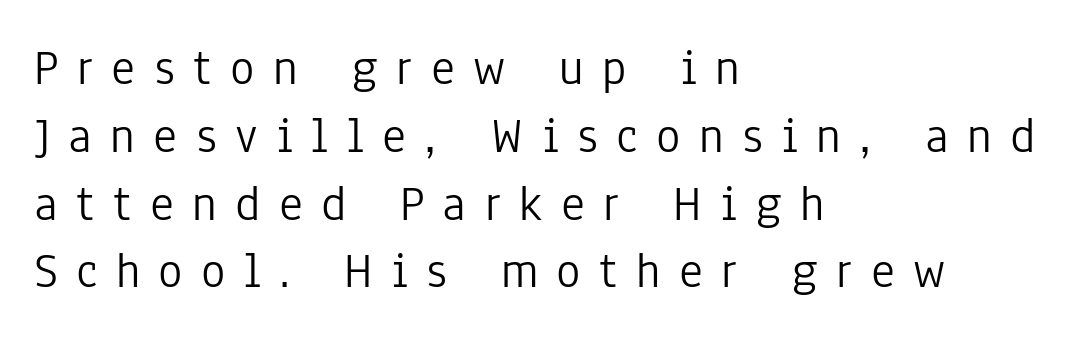
{"serif": "no", "italic": "no", "bold": "no", "weight": "light", "width": "condensed", "stroke_contrast": "low", "x_height": "medium", "monospaced": "no", "underline": "no", "align": "left", "line_spacing": "normal", "line_spacing_ratio": 1.33, "letter_spacing": "wide", "letter_spacing_em": 0.36, "glyph_px": 51}
